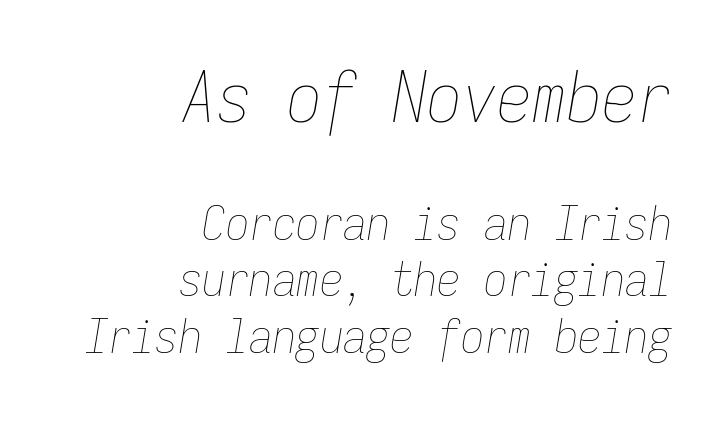
The image shows 70 px thin, condensed type, italic (leaning right), monospaced; set right-aligned, line spacing 1.2x, normal letter spacing, not underlined; the first (top) block is 1.49x larger; low stroke contrast and a medium x-height.
